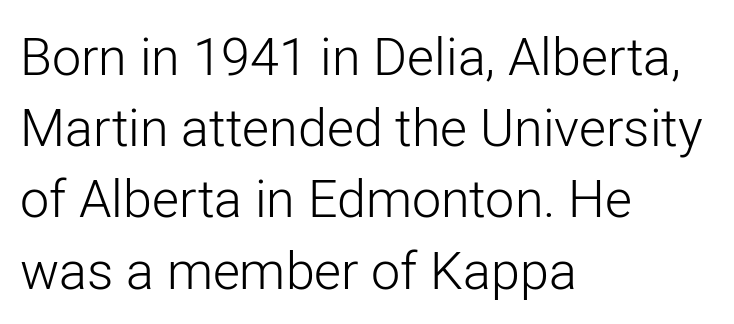
The image shows 52 px light sans-serif type, upright; set left-aligned, normal line spacing (1.37x), normal letter spacing, not underlined; low stroke contrast and a medium x-height.
